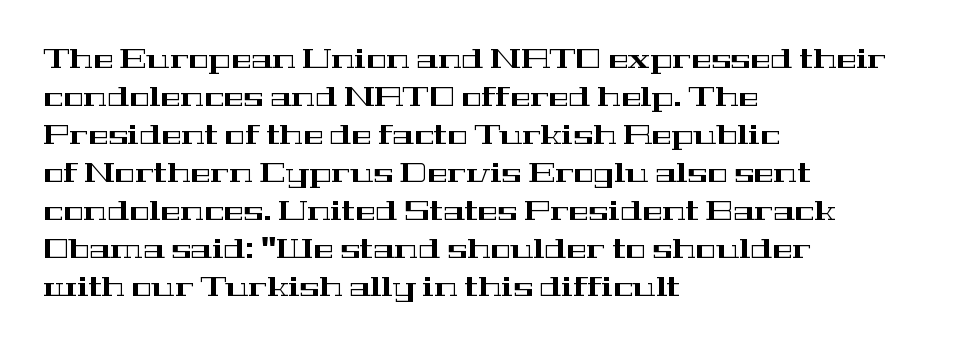
Every stem runs plumb, perpendicular to the baseline. No extra tracking has been applied to these lines. Students, observe: this is what conventionally led text looks like. The rendering anchors every line to the left-hand side. Just letters on the line, the space beneath them empty.
